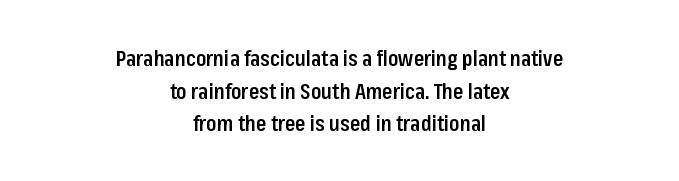
{"italic": "no", "bold": "semi", "underline": "no", "align": "center", "line_spacing": "normal", "line_spacing_ratio": 1.55, "letter_spacing": "normal", "letter_spacing_em": 0.0, "glyph_px": 21}
